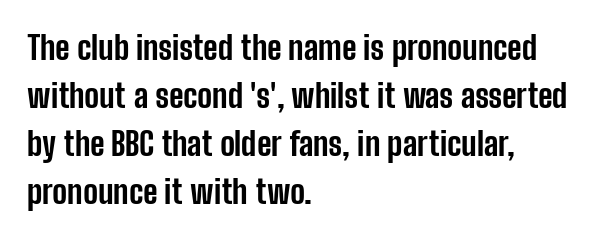
Q: Is the text bold? A: Yes.
Q: Is the text italic (slanted)? A: No, it is upright.
Q: Is the typeface a serif or a sans-serif typeface? A: Sans-serif.
Q: Is the text underlined? A: No.
Q: How is the paragraph aligned? A: Left-aligned.
Q: Is the spacing between letters normal or unusually wide? A: Normal.
Q: Is the spacing between lines tight, normal or loose? A: Normal.
Q: Width (condensed, normal, or wide)? A: Condensed.
Q: Stroke contrast? A: Low.
Q: x-height? A: Medium.
Q: Monospaced? A: No.
